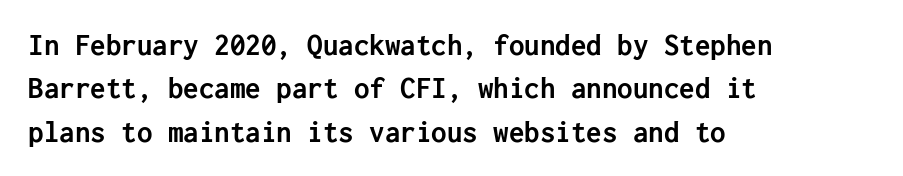
Q: Is the text bold? A: Yes.
Q: Is the text italic (slanted)? A: No, it is upright.
Q: Is the typeface a serif or a sans-serif typeface? A: Sans-serif.
Q: Is the text underlined? A: No.
Q: How is the paragraph aligned? A: Left-aligned.
Q: Is the spacing between letters normal or unusually wide? A: Normal.
Q: Is the spacing between lines tight, normal or loose? A: Normal.
Q: Width (condensed, normal, or wide)? A: Normal.
Q: Stroke contrast? A: Low.
Q: x-height? A: Medium.
